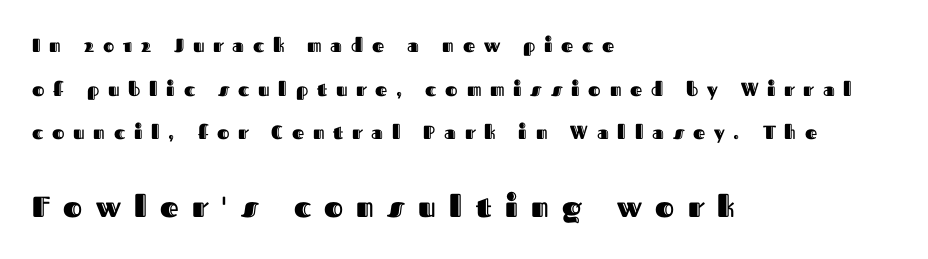
{"italic": "no", "width": "normal", "x_height": "medium", "monospaced": "no", "underline": "no", "align": "left", "line_spacing": "loose", "line_spacing_ratio": 2.3, "letter_spacing": "wide", "letter_spacing_em": 0.46, "larger_block": "second", "size_ratio": 1.53, "glyph_px": 29}
